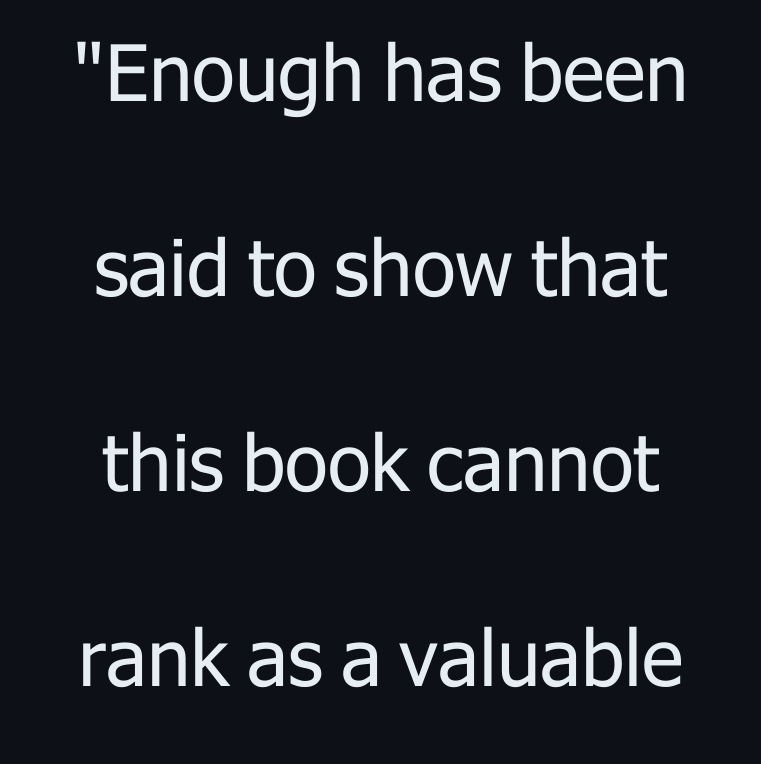
{"serif": "no", "italic": "no", "bold": "no", "weight": "regular", "width": "normal", "stroke_contrast": "low", "x_height": "medium", "monospaced": "no", "underline": "no", "line_spacing": "loose", "line_spacing_ratio": 2.5, "letter_spacing": "normal", "letter_spacing_em": 0.0, "glyph_px": 78}
